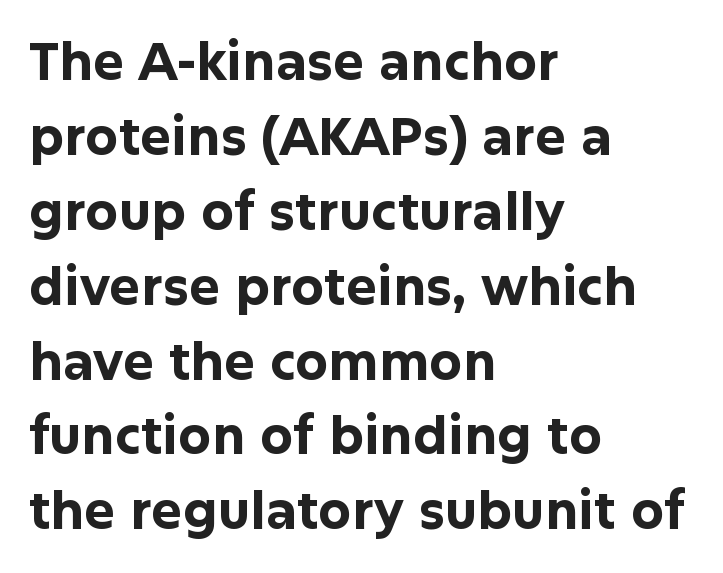
Q: Is the text bold? A: Yes.
Q: Is the text italic (slanted)? A: No, it is upright.
Q: Is the typeface a serif or a sans-serif typeface? A: Sans-serif.
Q: Is the text underlined? A: No.
Q: How is the paragraph aligned? A: Left-aligned.
Q: Is the spacing between letters normal or unusually wide? A: Normal.
Q: Is the spacing between lines tight, normal or loose? A: Normal.
Q: Width (condensed, normal, or wide)? A: Normal.
Q: Stroke contrast? A: Low.
Q: x-height? A: Medium.
Q: Monospaced? A: No.
